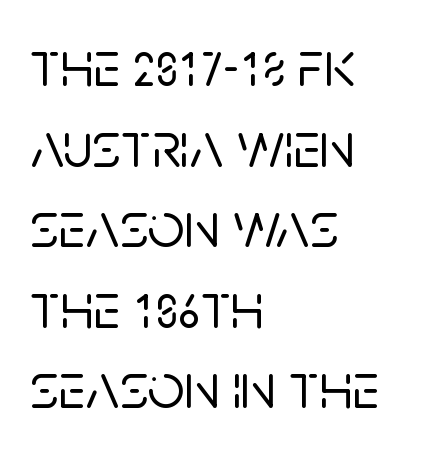
Q: Is the text italic (slanted)? A: No, it is upright.
Q: Is the typeface a serif or a sans-serif typeface? A: Sans-serif.
Q: Is the text underlined? A: No.
Q: How is the paragraph aligned? A: Left-aligned.
Q: Is the spacing between letters normal or unusually wide? A: Normal.
Q: Width (condensed, normal, or wide)? A: Normal.
Q: Stroke contrast? A: Low.
Q: x-height? A: Large.
Q: Monospaced? A: No.
